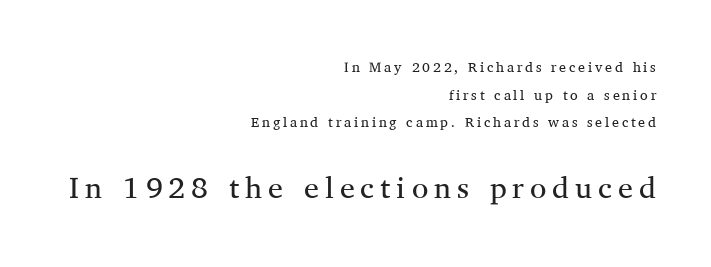
{"serif": "yes", "italic": "no", "bold": "no", "weight": "regular", "width": "normal", "stroke_contrast": "medium", "x_height": "medium", "monospaced": "no", "underline": "no", "align": "right", "line_spacing": "loose", "line_spacing_ratio": 1.97, "letter_spacing": "wide", "letter_spacing_em": 0.2, "larger_block": "second", "size_ratio": 2.14, "glyph_px": 30}
